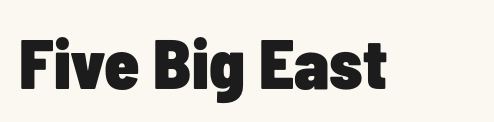
The image shows 70 px heavy, condensed sans-serif type, upright; set normal letter spacing, not underlined; low stroke contrast and a medium x-height.
